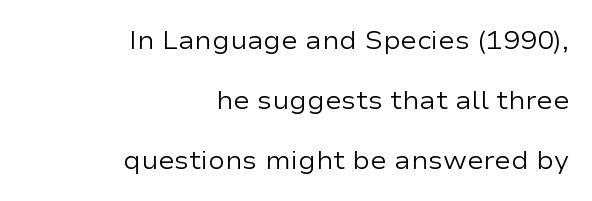
The image shows 25 px text type, upright; set right-aligned, loose line spacing (2.4x), normal letter spacing, not underlined.
